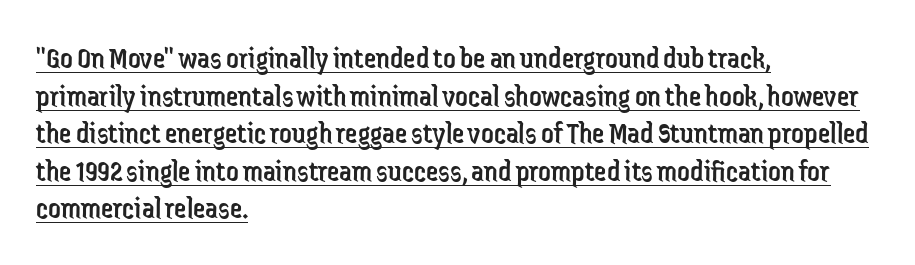
This sample uses an upright cut, with every glyph sitting square on the baseline. Stroke thickness stays within the range of a standard reading face or lighter. What decoration does the sample have? An underline. The setting favours the left margin, as ordinary paragraphs usually do.
